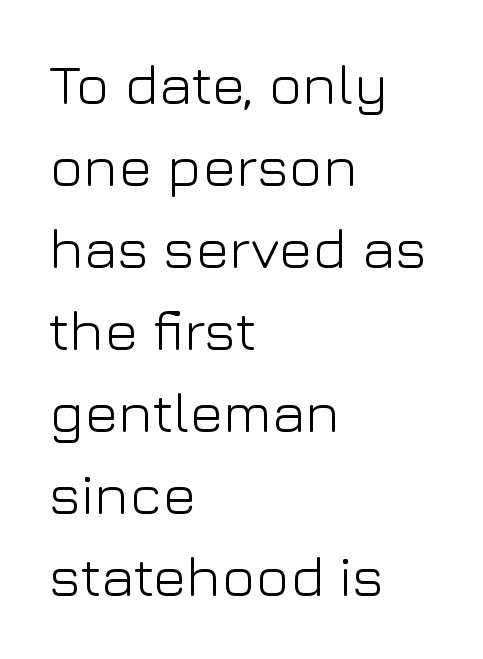
{"serif": "no", "italic": "no", "bold": "no", "weight": "light", "width": "normal", "stroke_contrast": "low", "x_height": "medium", "monospaced": "no", "underline": "no", "align": "left", "line_spacing": "normal", "line_spacing_ratio": 1.44, "letter_spacing": "normal", "letter_spacing_em": 0.0, "glyph_px": 57}
